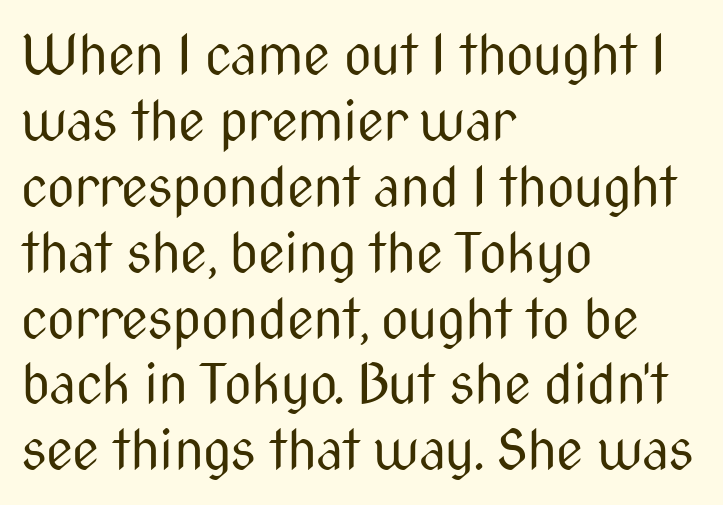
{"serif": "no", "italic": "no", "bold": "no", "weight": "regular", "width": "condensed", "stroke_contrast": "medium", "x_height": "medium", "monospaced": "no", "underline": "no", "align": "left", "line_spacing_ratio": 1.22, "letter_spacing": "normal", "letter_spacing_em": 0.0, "glyph_px": 54}
